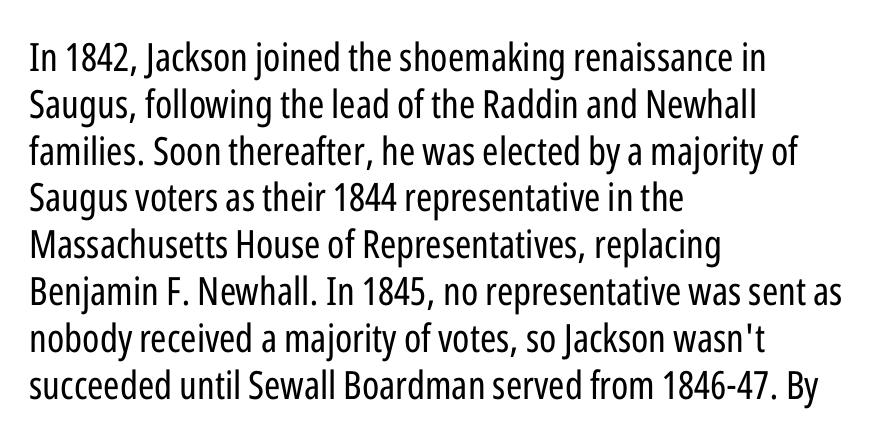
Observe the absence of serifs on each vertical stroke in this sample. It's the straight-up-and-down kind of type. Leftover space on each line is placed entirely after the last word. The letters advance in unequal steps, a hallmark of proportional type. Descenders hang freely into open space. Weight: regular or lighter.
